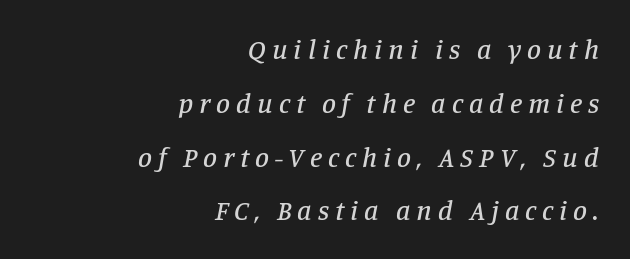
The image shows 28 px serif type, italic (leaning right); set right-aligned, loose line spacing (1.92x), unusually wide letter spacing (+0.21 em), not underlined; low stroke contrast and a large x-height.
